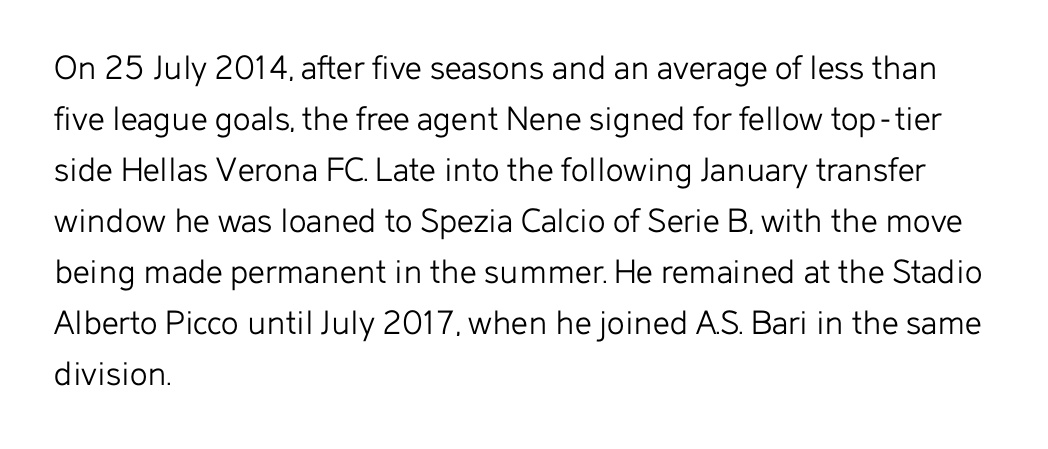
Q: Is the text bold? A: No.
Q: Is the text italic (slanted)? A: No, it is upright.
Q: Is the typeface a serif or a sans-serif typeface? A: Sans-serif.
Q: Is the text underlined? A: No.
Q: How is the paragraph aligned? A: Left-aligned.
Q: Is the spacing between letters normal or unusually wide? A: Normal.
Q: Is the spacing between lines tight, normal or loose? A: Normal.
Q: Width (condensed, normal, or wide)? A: Normal.
Q: Stroke contrast? A: Low.
Q: x-height? A: Medium.
Q: Monospaced? A: No.
